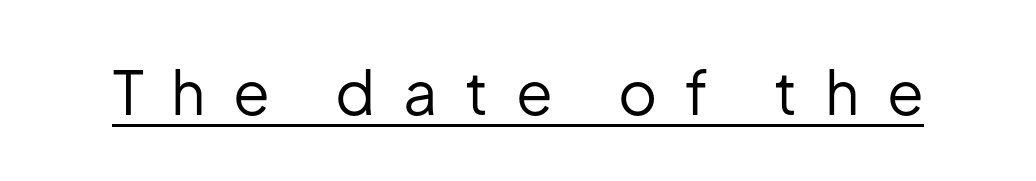
The image shows 60 px regular-weight sans-serif type, upright; set unusually wide letter spacing (+0.46 em), underlined; low stroke contrast and a medium x-height.
